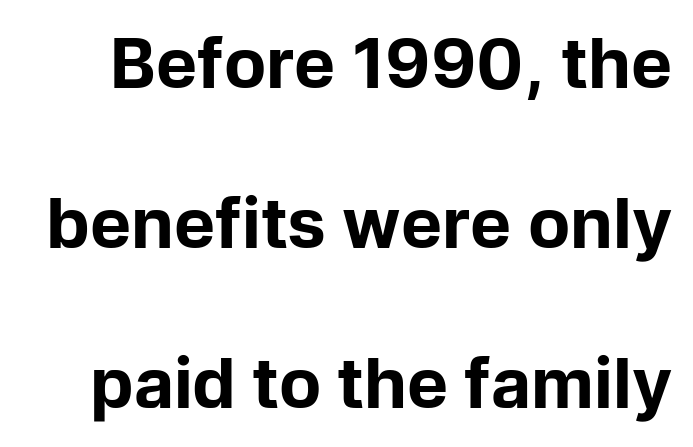
Q: Is the text bold? A: Yes.
Q: Is the text italic (slanted)? A: No, it is upright.
Q: Is the typeface a serif or a sans-serif typeface? A: Sans-serif.
Q: Is the text underlined? A: No.
Q: Is the spacing between letters normal or unusually wide? A: Normal.
Q: Is the spacing between lines tight, normal or loose? A: Loose.
Q: Width (condensed, normal, or wide)? A: Normal.
Q: Stroke contrast? A: Low.
Q: x-height? A: Medium.
Q: Monospaced? A: No.
